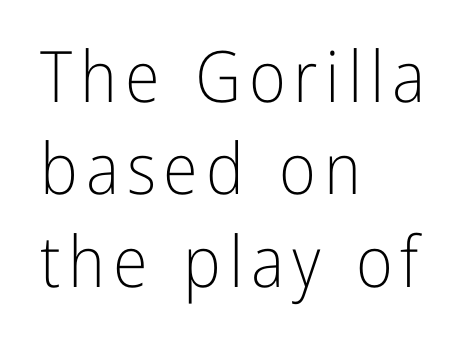
Posture: upright roman. Bold? No — there's no thickening of the strokes. This rendering features lettering with no underline. One-word summary of the alignment: left. Compared with typical paragraphs, the rows here are spaced about the same.
